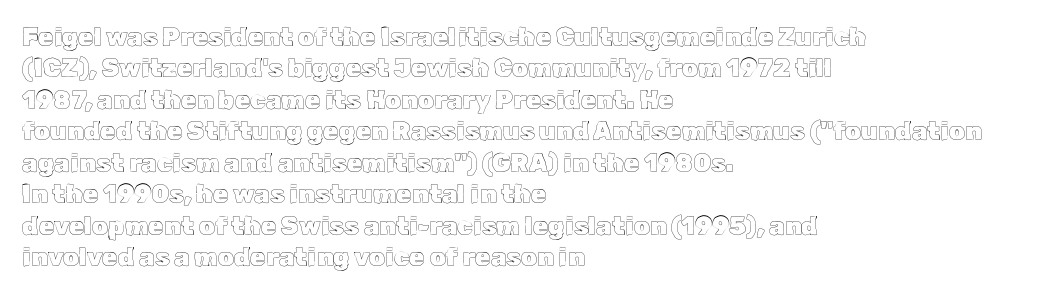
Q: Is the text italic (slanted)? A: No, it is upright.
Q: Is the text underlined? A: No.
Q: How is the paragraph aligned? A: Left-aligned.
Q: Is the spacing between letters normal or unusually wide? A: Normal.
Q: Is the spacing between lines tight, normal or loose? A: Normal.
